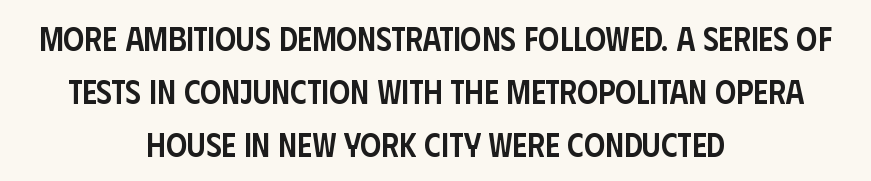
Q: Is the text bold? A: Semi-bold.
Q: Is the text italic (slanted)? A: No, it is upright.
Q: Is the typeface a serif or a sans-serif typeface? A: Sans-serif.
Q: Is the text underlined? A: No.
Q: How is the paragraph aligned? A: Centered.
Q: Is the spacing between letters normal or unusually wide? A: Normal.
Q: Is the spacing between lines tight, normal or loose? A: Normal.
Q: Width (condensed, normal, or wide)? A: Condensed.
Q: Stroke contrast? A: Low.
Q: x-height? A: Large.
Q: Monospaced? A: No.
